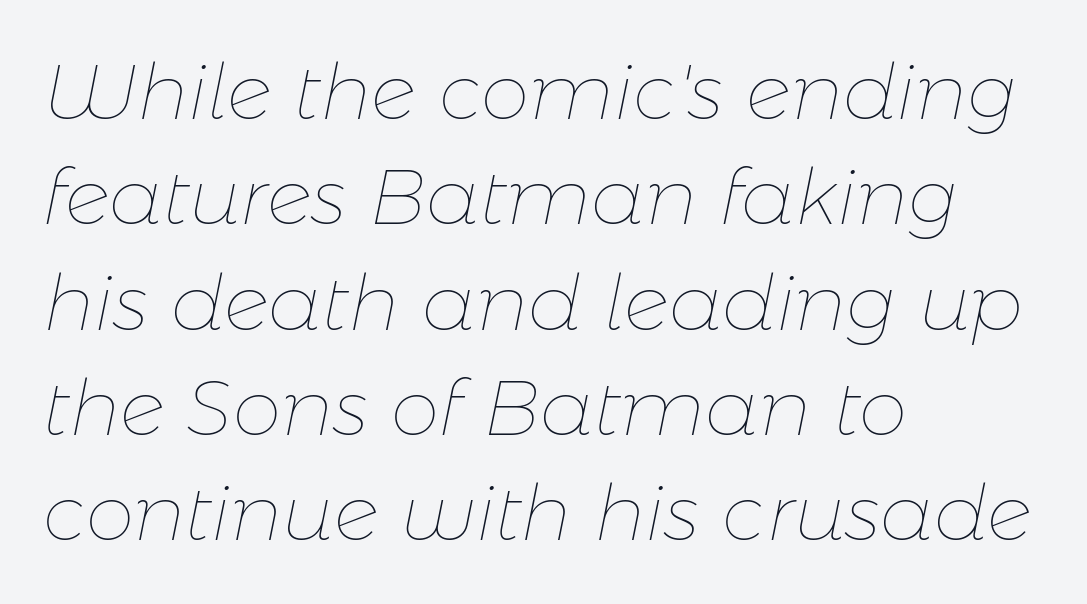
The image shows 78 px thin type, italic (leaning right); set left-aligned, normal line spacing (1.35x), normal letter spacing, not underlined; low stroke contrast and a medium x-height.
